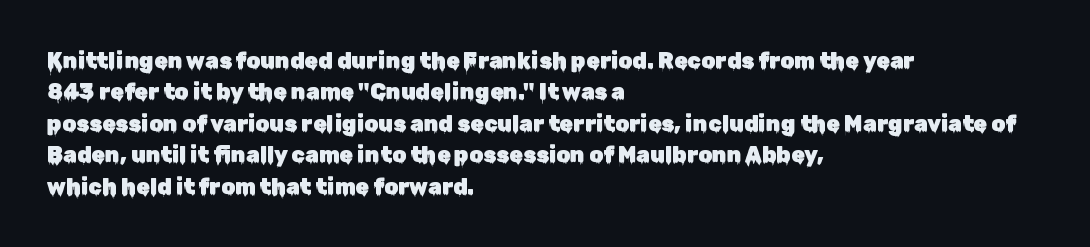
Q: Is the text italic (slanted)? A: No, it is upright.
Q: Is the text underlined? A: No.
Q: How is the paragraph aligned? A: Left-aligned.
Q: Is the spacing between letters normal or unusually wide? A: Normal.
Q: Is the spacing between lines tight, normal or loose? A: Normal.
